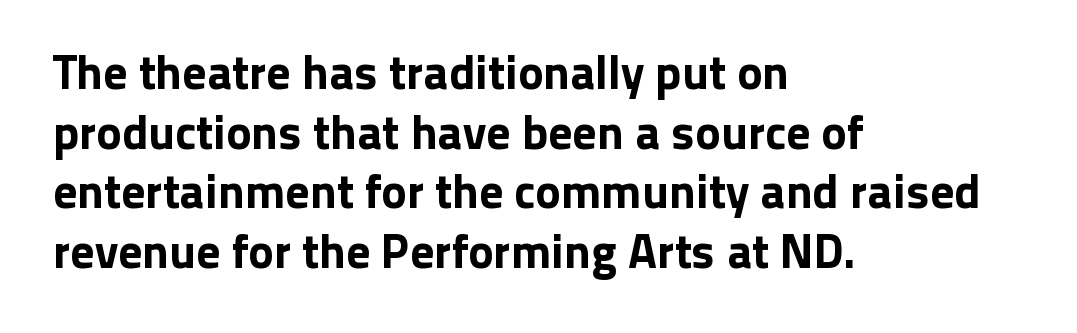
{"serif": "no", "italic": "no", "width": "normal", "stroke_contrast": "low", "x_height": "medium", "monospaced": "no", "underline": "no", "align": "left", "line_spacing_ratio": 1.24, "letter_spacing": "normal", "letter_spacing_em": 0.0, "glyph_px": 48}
